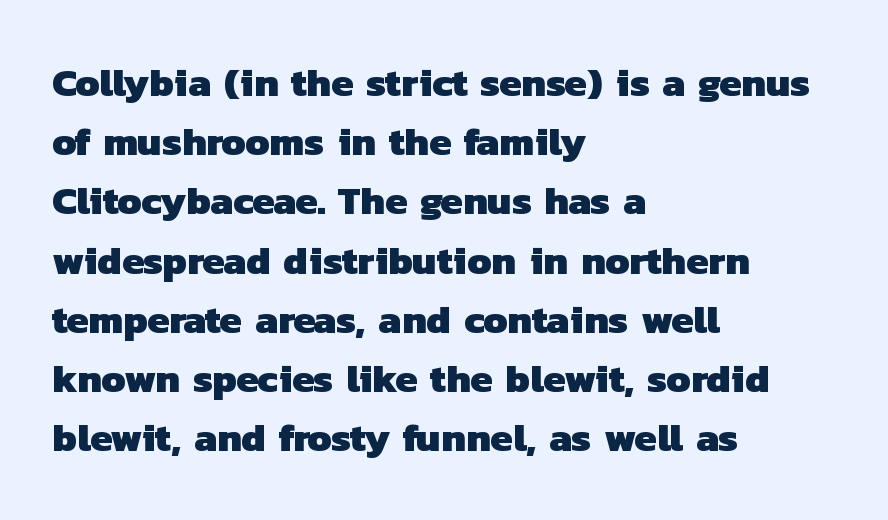
Notice how the passage keeps a crisp vertical edge on the left only. Only glyphs here, with clear space below each row. The passage shown is typed in a proportional face where columns would drift. Strokes here are thick enough to call this a true bold. Is this a sans? Yes — the strokes have no serifs.
